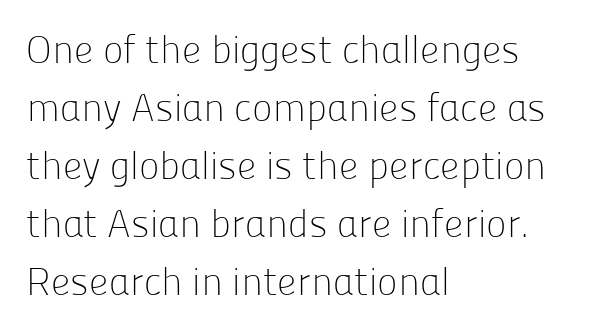
Q: Is the text bold? A: No.
Q: Is the text italic (slanted)? A: No, it is upright.
Q: Is the typeface a serif or a sans-serif typeface? A: Sans-serif.
Q: Is the text underlined? A: No.
Q: How is the paragraph aligned? A: Left-aligned.
Q: Is the spacing between letters normal or unusually wide? A: Normal.
Q: Is the spacing between lines tight, normal or loose? A: Normal.
Q: Width (condensed, normal, or wide)? A: Normal.
Q: Stroke contrast? A: Low.
Q: x-height? A: Medium.
Q: Monospaced? A: No.
